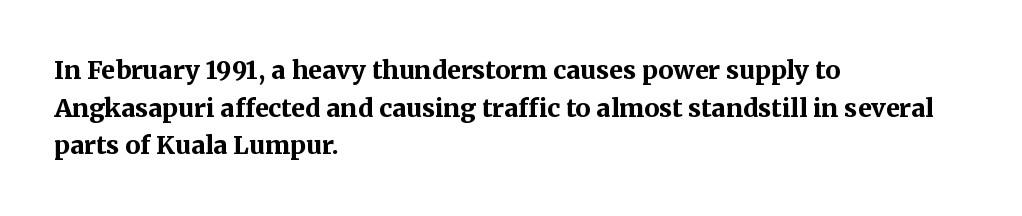
Q: Is the text bold? A: Yes.
Q: Is the text italic (slanted)? A: No, it is upright.
Q: Is the text underlined? A: No.
Q: How is the paragraph aligned? A: Left-aligned.
Q: Is the spacing between letters normal or unusually wide? A: Normal.
Q: Is the spacing between lines tight, normal or loose? A: Normal.
